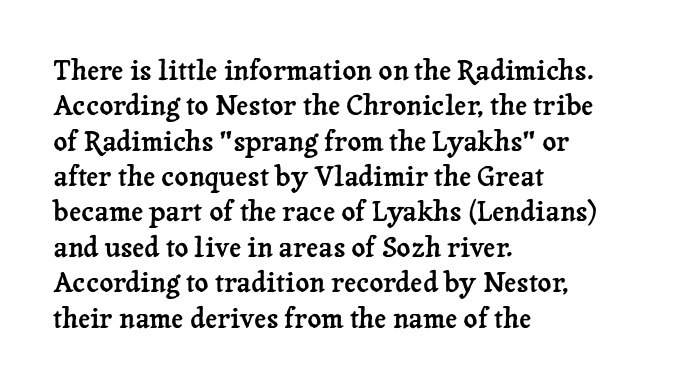
The image shows 27 px text type, upright; set left-aligned, normal line spacing (1.31x), normal letter spacing, not underlined.
